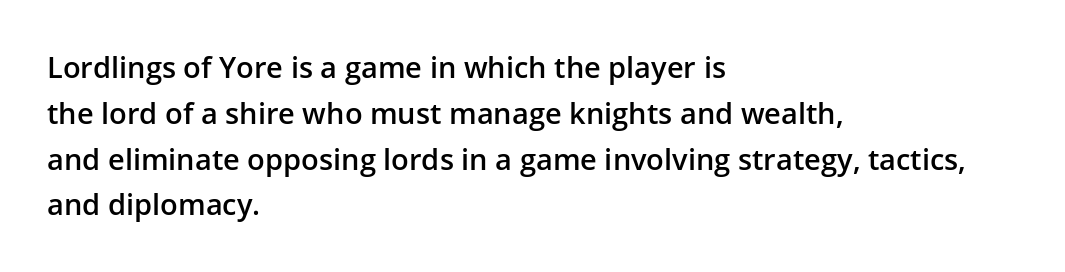
Each letter's strokes conclude bluntly, with no projecting serifs. The ragged edge is on the right, which tells us the setting is flush left. Each letter keeps its own natural width here, so spacing adapts to shape. The letters stand straight up with perfectly vertical stems. Quick note: interline space is typical.
